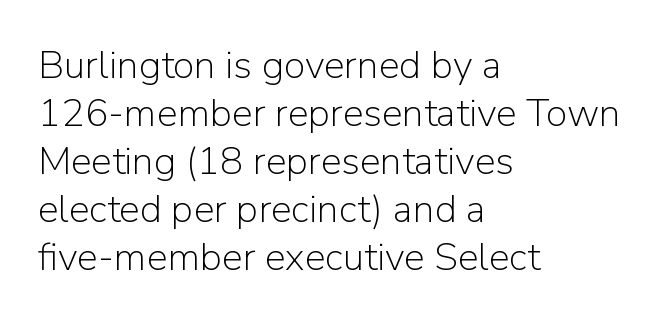
Q: Is the text bold? A: No.
Q: Is the text italic (slanted)? A: No, it is upright.
Q: Is the typeface a serif or a sans-serif typeface? A: Sans-serif.
Q: Is the text underlined? A: No.
Q: How is the paragraph aligned? A: Left-aligned.
Q: Is the spacing between letters normal or unusually wide? A: Normal.
Q: Width (condensed, normal, or wide)? A: Normal.
Q: Stroke contrast? A: Low.
Q: x-height? A: Medium.
Q: Monospaced? A: No.
